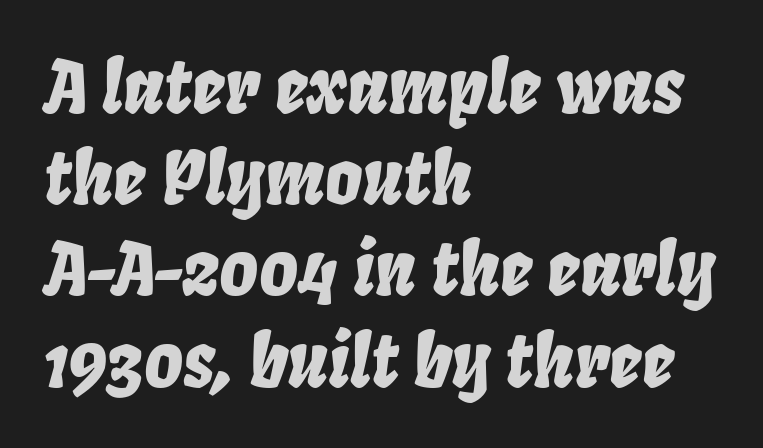
The image shows 73 px condensed type, italic (leaning right); set left-aligned, normal line spacing (1.25x), normal letter spacing, not underlined; low stroke contrast and a large x-height.
